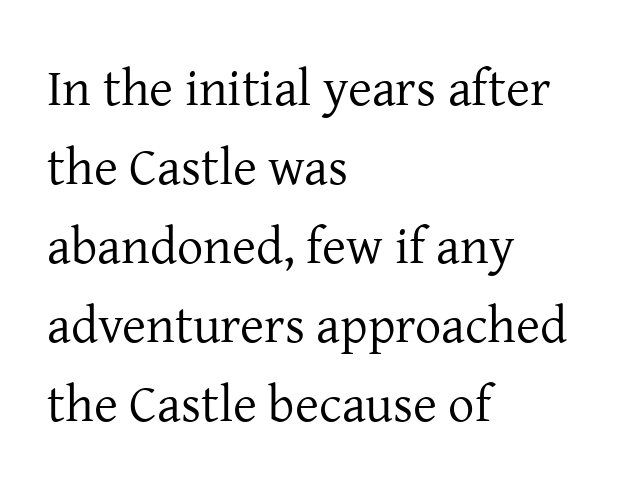
Q: Is the text bold? A: No.
Q: Is the text italic (slanted)? A: No, it is upright.
Q: Is the typeface a serif or a sans-serif typeface? A: Serif.
Q: Is the text underlined? A: No.
Q: How is the paragraph aligned? A: Left-aligned.
Q: Is the spacing between letters normal or unusually wide? A: Normal.
Q: Is the spacing between lines tight, normal or loose? A: Normal.
Q: Width (condensed, normal, or wide)? A: Normal.
Q: Stroke contrast? A: Low.
Q: x-height? A: Medium.
Q: Monospaced? A: No.
